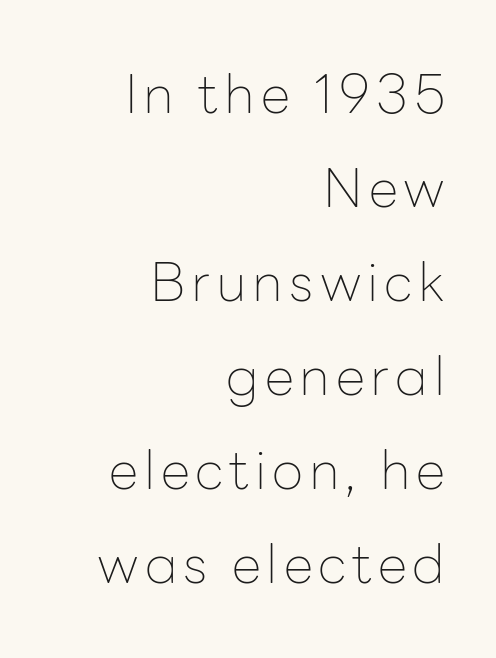
The image shows 54 px thin sans-serif type, upright; set right-aligned, line spacing 1.74x, not underlined; low stroke contrast and a medium x-height.
